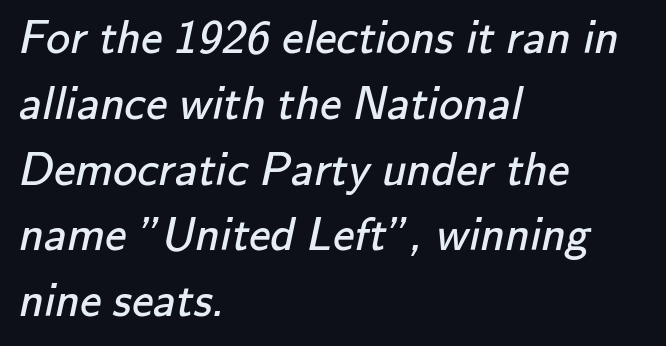
{"serif": "no", "bold": "no", "weight": "regular", "width": "normal", "stroke_contrast": "low", "x_height": "small", "monospaced": "no", "underline": "no", "align": "left", "line_spacing": "normal", "line_spacing_ratio": 1.37, "letter_spacing": "normal", "letter_spacing_em": 0.0, "glyph_px": 48}
